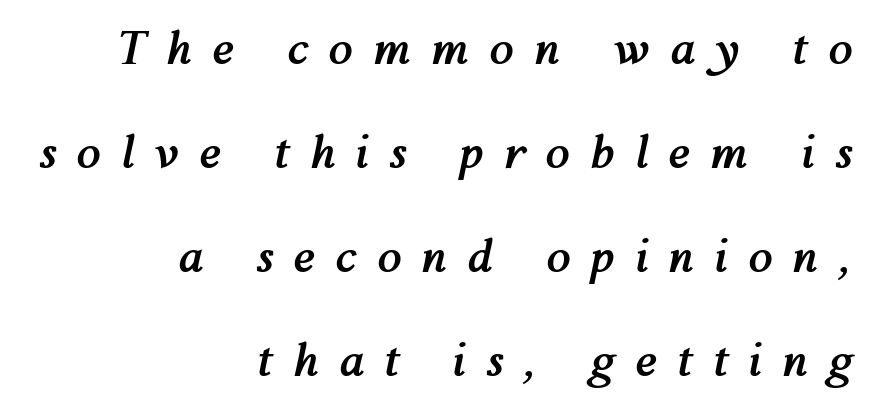
Every character sits at an angle, as italics do. Substantial extra tracking has been applied to these lines. The typesetter chose a ragged-left arrangement here. Think of a printed novel: that variable character pitch is what you see here. The glyphs have the mass of a bold cut. A great deal of white space separates one row of letters from the next.
